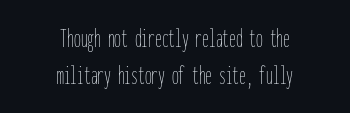
{"italic": "no", "bold": "no", "underline": "no", "align": "center", "line_spacing": "normal", "line_spacing_ratio": 1.36, "letter_spacing": "normal", "letter_spacing_em": 0.0, "glyph_px": 27}
